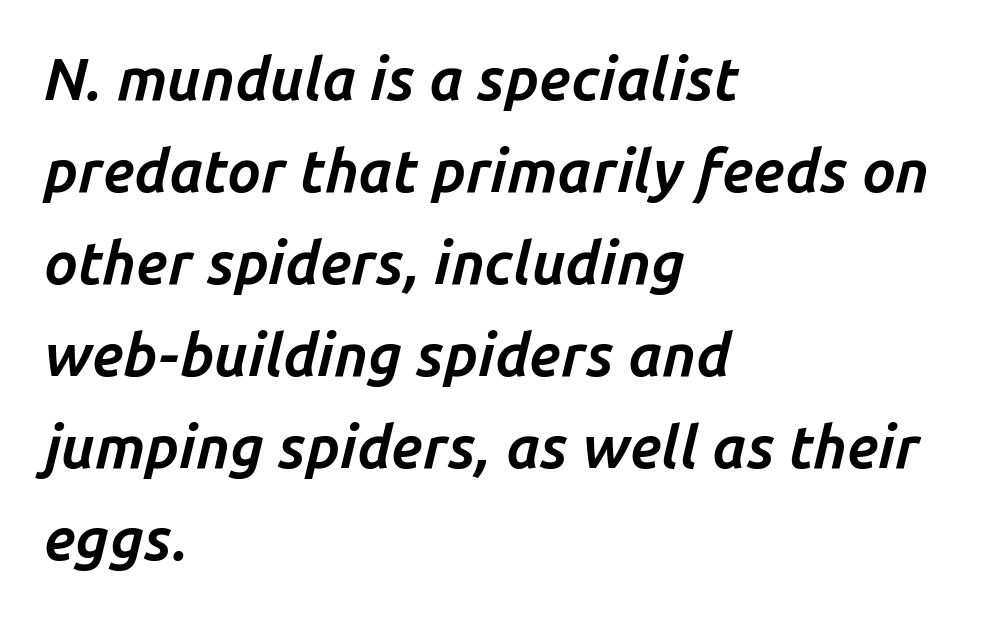
Q: Is the text bold? A: Yes.
Q: Is the text italic (slanted)? A: Yes, it leans right by about 14 degrees.
Q: Is the text underlined? A: No.
Q: How is the paragraph aligned? A: Left-aligned.
Q: Is the spacing between letters normal or unusually wide? A: Normal.
Q: Is the spacing between lines tight, normal or loose? A: Normal.
Q: Width (condensed, normal, or wide)? A: Normal.
Q: Stroke contrast? A: Low.
Q: x-height? A: Medium.
Q: Monospaced? A: No.
